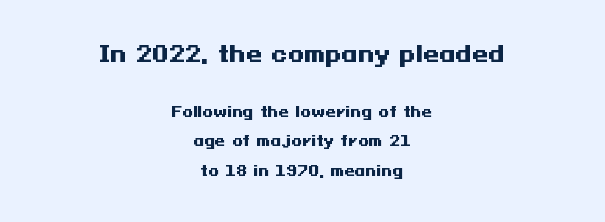
Is the letter spacing exaggerated? No — it looks like the ordinary default. Underline: absent. The leading is generous, giving the passage an open texture. Italic? Not at all — the glyphs are vertical. Scale decreases going downward across the two blocks. In terms of weight, the rendering is a true, heavy bold.
